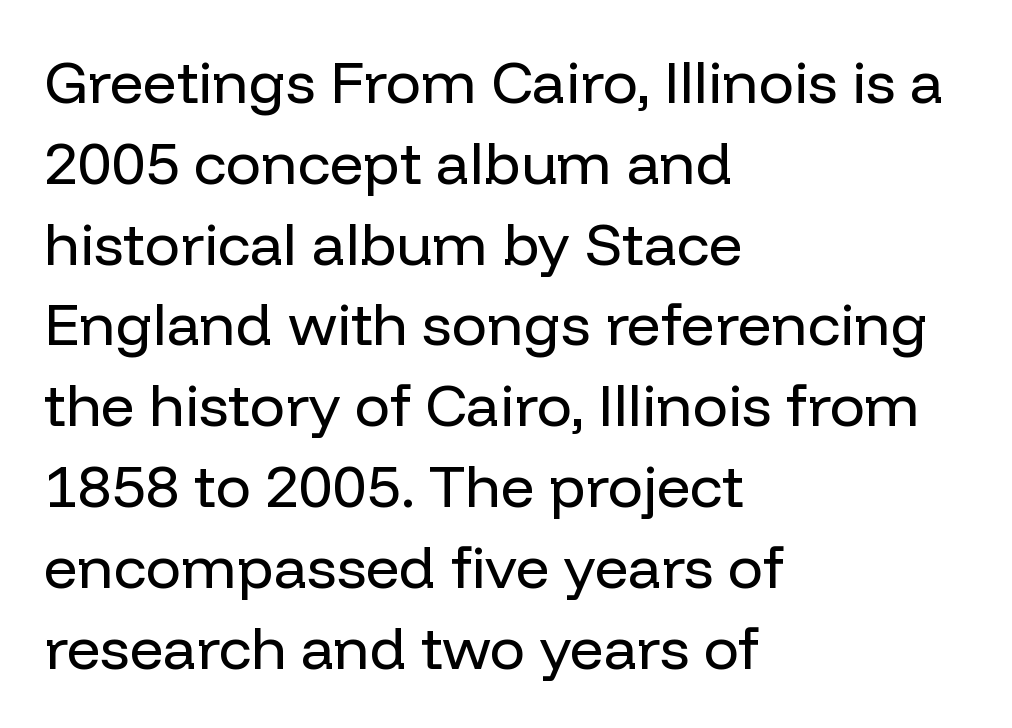
The image shows 59 px regular-weight sans-serif type, upright; set left-aligned, normal line spacing (1.37x), normal letter spacing, not underlined; low stroke contrast and a medium x-height.
